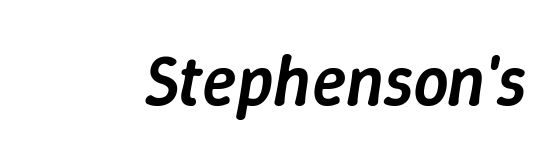
Has an underline been added? It has not. This sample uses plain, unmodified letter spacing. A semibold gives these letters moderate extra thickness, short of bold. Is this a fixed-width face? No — the glyphs have proportional, varying widths. The rendering applies a slant to the glyphs.
